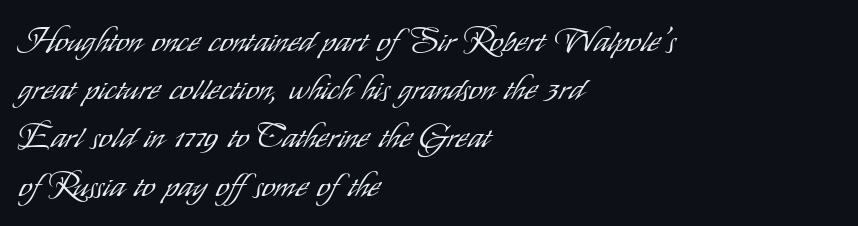
The image shows 33 px light, condensed sans-serif type; set left-aligned, normal line spacing (1.46x), normal letter spacing, not underlined; low stroke contrast and a small x-height.
